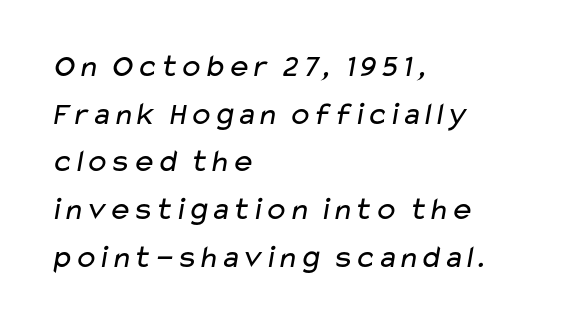
{"serif": "no", "bold": "no", "weight": "regular", "width": "wide", "stroke_contrast": "low", "x_height": "medium", "monospaced": "no", "underline": "no", "align": "left", "line_spacing": "normal", "line_spacing_ratio": 1.49, "letter_spacing": "normal", "letter_spacing_em": 0.0, "glyph_px": 32}
